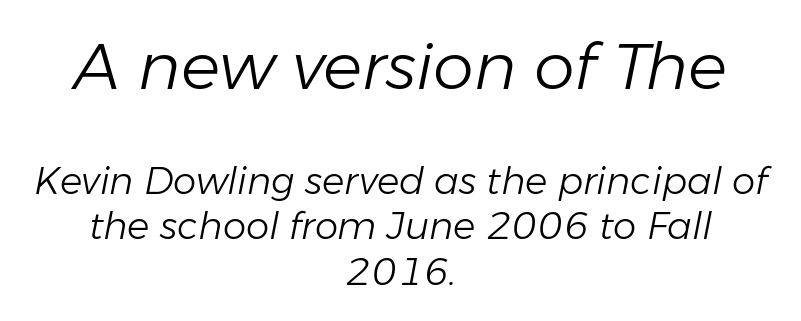
{"italic": "yes", "lean": "right", "slant_degrees": 11, "bold": "no", "weight": "light", "width": "normal", "stroke_contrast": "low", "x_height": "medium", "monospaced": "no", "underline": "no", "align": "center", "line_spacing_ratio": 1.23, "letter_spacing": "normal", "letter_spacing_em": 0.0, "larger_block": "first", "size_ratio": 1.76, "glyph_px": 65}
